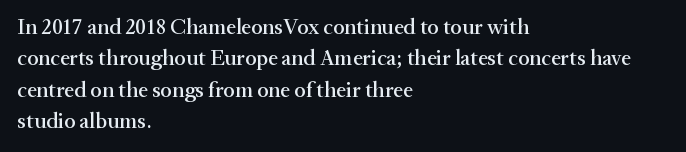
{"italic": "no", "underline": "no", "align": "left", "line_spacing": "normal", "line_spacing_ratio": 1.43, "letter_spacing": "normal", "letter_spacing_em": 0.0, "glyph_px": 22}
